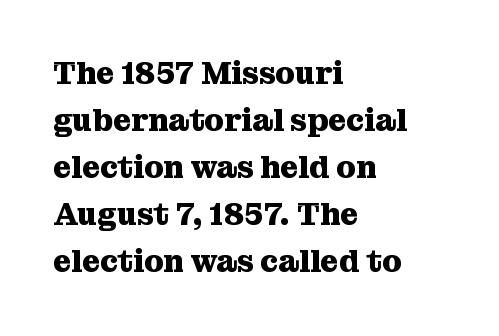
Q: Is the text bold? A: Yes.
Q: Is the text italic (slanted)? A: No, it is upright.
Q: Is the typeface a serif or a sans-serif typeface? A: Serif.
Q: Is the text underlined? A: No.
Q: How is the paragraph aligned? A: Left-aligned.
Q: Is the spacing between letters normal or unusually wide? A: Normal.
Q: Is the spacing between lines tight, normal or loose? A: Normal.
Q: Width (condensed, normal, or wide)? A: Normal.
Q: Stroke contrast? A: Medium.
Q: x-height? A: Medium.
Q: Monospaced? A: No.
